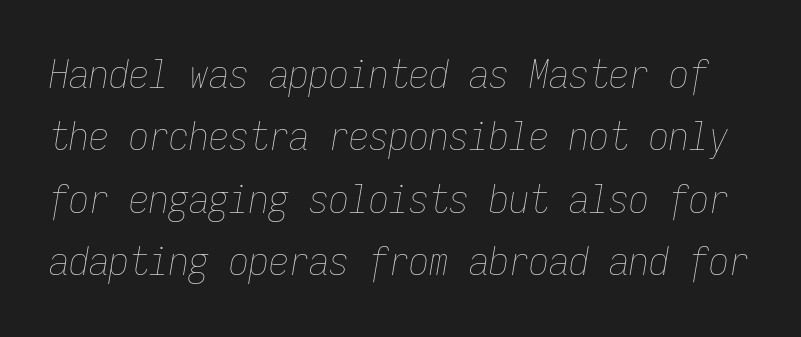
{"italic": "yes", "lean": "right", "slant_degrees": 9, "bold": "no", "weight": "thin", "width": "condensed", "stroke_contrast": "low", "x_height": "medium", "monospaced": "yes", "underline": "no", "line_spacing": "normal", "line_spacing_ratio": 1.56, "letter_spacing": "normal", "letter_spacing_em": 0.0, "glyph_px": 40}
